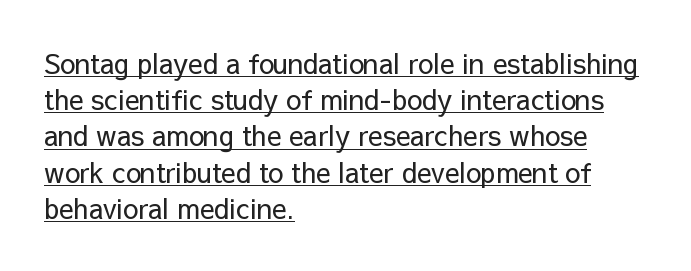
The image shows 27 px text type, upright; set left-aligned, normal line spacing (1.34x), normal letter spacing, underlined.
